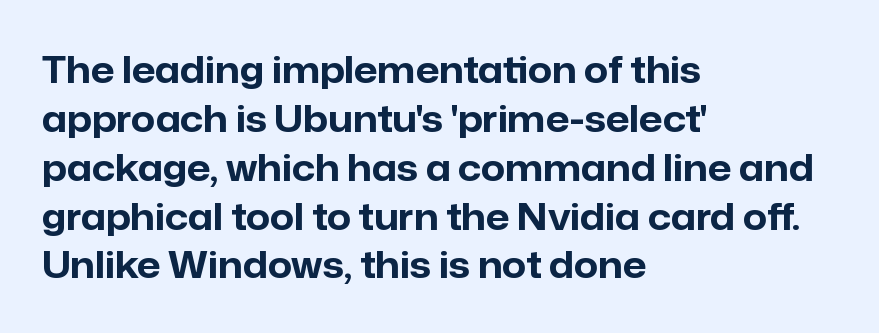
Q: Is the text bold? A: Yes.
Q: Is the text italic (slanted)? A: No, it is upright.
Q: Is the typeface a serif or a sans-serif typeface? A: Sans-serif.
Q: Is the text underlined? A: No.
Q: How is the paragraph aligned? A: Left-aligned.
Q: Is the spacing between letters normal or unusually wide? A: Normal.
Q: Is the spacing between lines tight, normal or loose? A: Normal.
Q: Width (condensed, normal, or wide)? A: Normal.
Q: Stroke contrast? A: Low.
Q: x-height? A: Medium.
Q: Monospaced? A: No.
